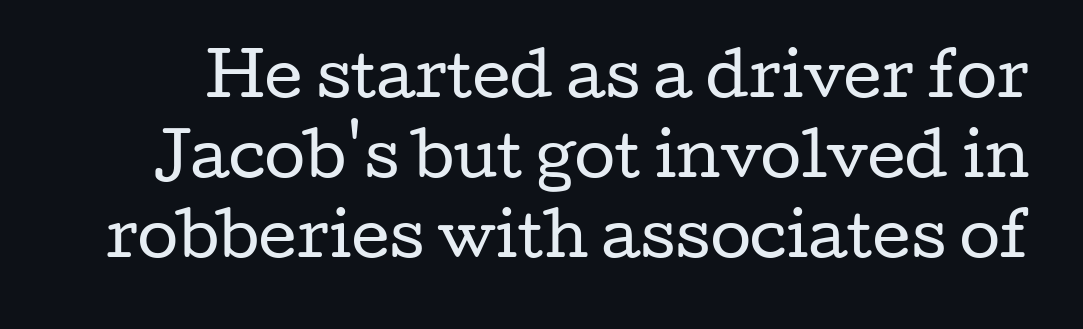
Q: Is the text bold? A: No.
Q: Is the text italic (slanted)? A: No, it is upright.
Q: Is the typeface a serif or a sans-serif typeface? A: Serif.
Q: Is the text underlined? A: No.
Q: Is the spacing between letters normal or unusually wide? A: Normal.
Q: Is the spacing between lines tight, normal or loose? A: Normal.
Q: Width (condensed, normal, or wide)? A: Wide.
Q: Stroke contrast? A: Low.
Q: x-height? A: Medium.
Q: Monospaced? A: No.
